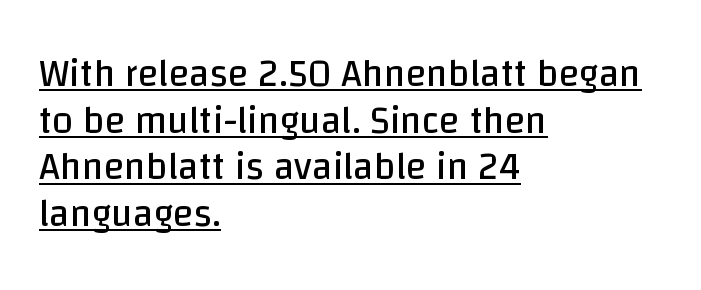
Q: Is the text bold? A: No.
Q: Is the text italic (slanted)? A: No, it is upright.
Q: Is the typeface a serif or a sans-serif typeface? A: Sans-serif.
Q: Is the text underlined? A: Yes.
Q: How is the paragraph aligned? A: Left-aligned.
Q: Is the spacing between letters normal or unusually wide? A: Normal.
Q: Width (condensed, normal, or wide)? A: Normal.
Q: Stroke contrast? A: Low.
Q: x-height? A: Large.
Q: Monospaced? A: No.
